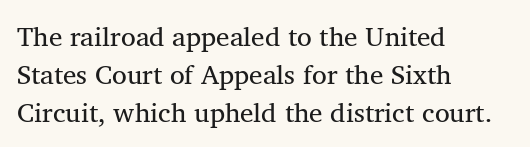
{"italic": "no", "bold": "no", "underline": "no", "align": "left", "line_spacing": "normal", "line_spacing_ratio": 1.41, "letter_spacing": "normal", "letter_spacing_em": 0.0, "glyph_px": 27}
